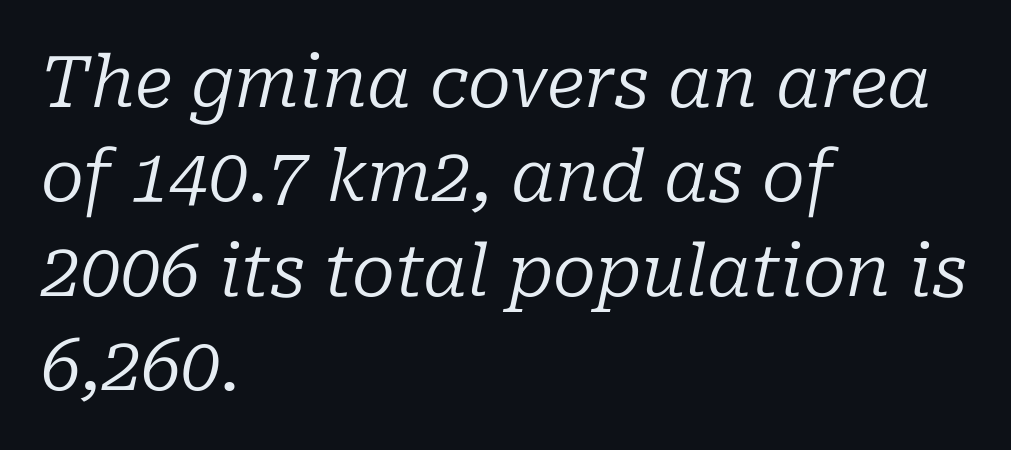
The image shows 71 px regular-weight serif type, italic (leaning right); set left-aligned, normal line spacing (1.33x), normal letter spacing, not underlined; low stroke contrast and a medium x-height.
